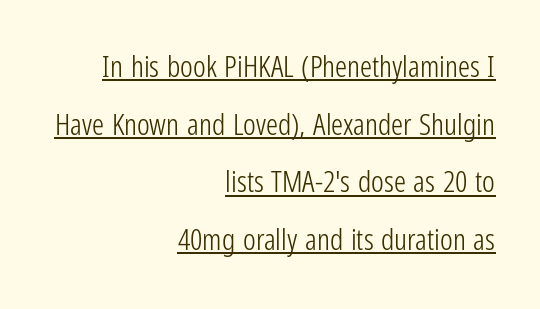
The image shows 30 px light, condensed sans-serif type, upright; set right-aligned, loose line spacing (1.92x), normal letter spacing, underlined; low stroke contrast and a medium x-height.
